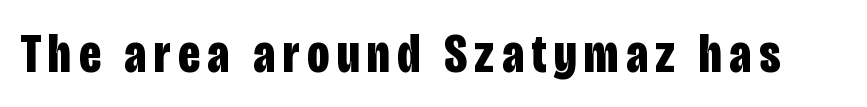
The image shows 55 px bold, condensed sans-serif type, upright; set not underlined; low stroke contrast and a large x-height.
